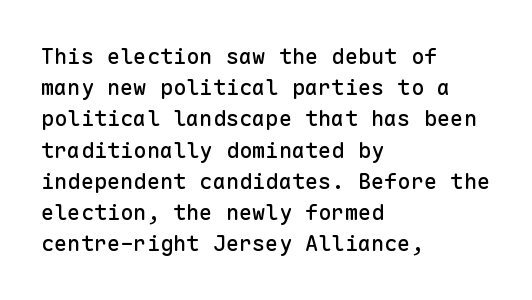
Nope, not italic — everything's standing straight. You could call the tracking neutral — neither tight nor loose. Descenders hang freely into open space. Vertical spacing — default. The compositor pushed each line to the left boundary.
